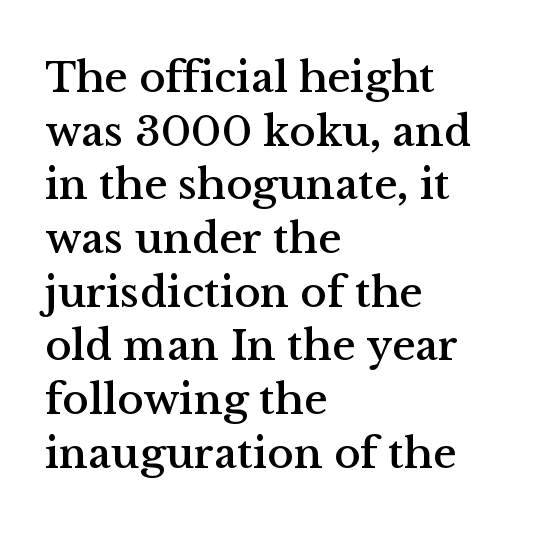
The image shows 44 px serif type, upright; set left-aligned, line spacing 1.22x, normal letter spacing, not underlined; medium stroke contrast and a medium x-height.
